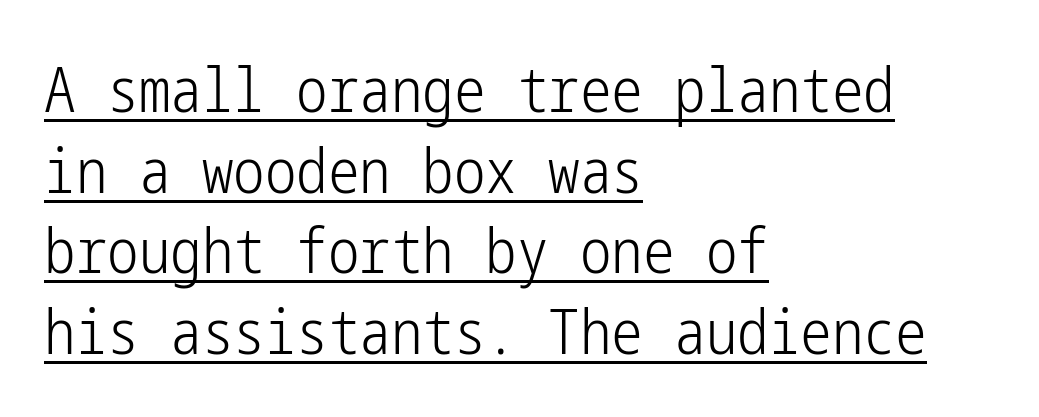
{"serif": "no", "italic": "no", "bold": "no", "weight": "light", "width": "condensed", "stroke_contrast": "low", "x_height": "medium", "underline": "yes", "align": "left", "line_spacing": "normal", "line_spacing_ratio": 1.28, "letter_spacing": "normal", "letter_spacing_em": 0.0, "glyph_px": 63}
